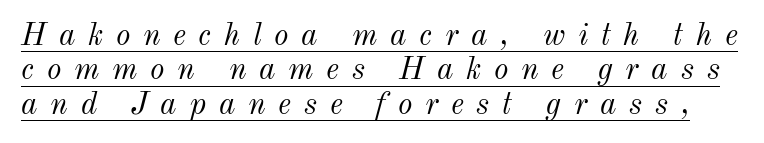
Q: Is the text bold? A: No.
Q: Is the text italic (slanted)? A: Yes, it leans right by about 12 degrees.
Q: Is the text underlined? A: Yes.
Q: Is the spacing between letters normal or unusually wide? A: Unusually wide.
Q: Is the spacing between lines tight, normal or loose? A: Tight.
Q: Width (condensed, normal, or wide)? A: Normal.
Q: Stroke contrast? A: Medium.
Q: x-height? A: Small.
Q: Monospaced? A: No.
